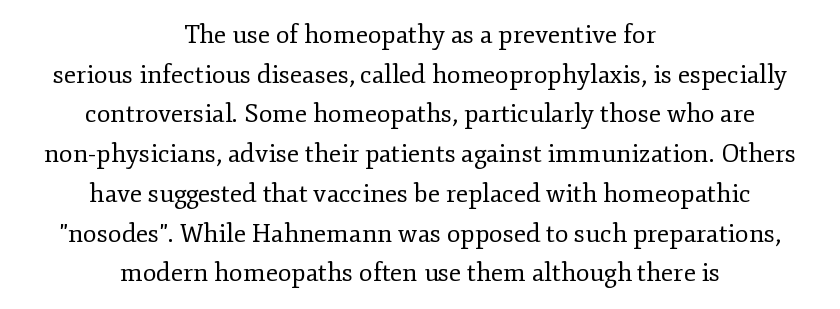
Q: Is the text bold? A: No.
Q: Is the text italic (slanted)? A: No, it is upright.
Q: Is the text underlined? A: No.
Q: How is the paragraph aligned? A: Centered.
Q: Is the spacing between letters normal or unusually wide? A: Normal.
Q: Is the spacing between lines tight, normal or loose? A: Normal.
